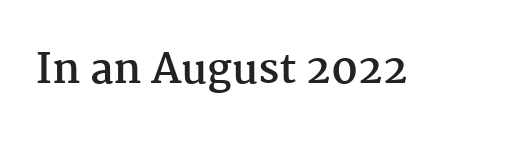
{"serif": "yes", "italic": "no", "bold": "yes", "weight": "semibold", "width": "normal", "stroke_contrast": "medium", "x_height": "medium", "monospaced": "no", "underline": "no", "letter_spacing": "normal", "letter_spacing_em": 0.0, "glyph_px": 41}
